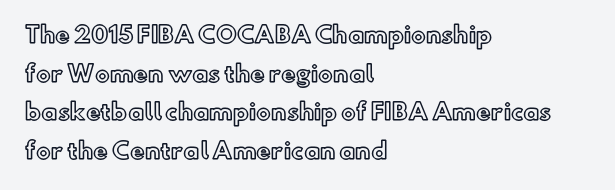
The paragraph has a hard left edge and a soft right edge. The specimen reads as upright at a glance. What stands out about the letter spacing? Nothing — it is the standard amount. No word sits above an underline.
